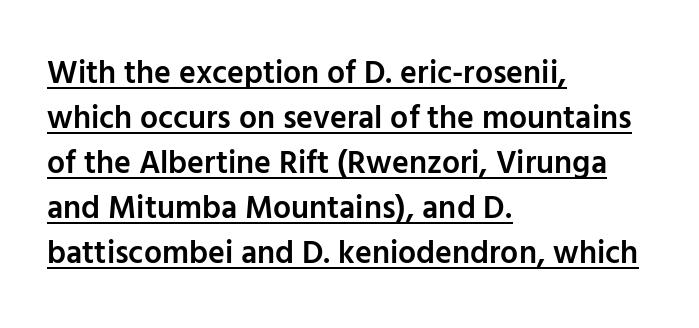
Q: Is the text bold? A: Semi-bold.
Q: Is the text italic (slanted)? A: No, it is upright.
Q: Is the typeface a serif or a sans-serif typeface? A: Sans-serif.
Q: Is the text underlined? A: Yes.
Q: How is the paragraph aligned? A: Left-aligned.
Q: Is the spacing between letters normal or unusually wide? A: Normal.
Q: Is the spacing between lines tight, normal or loose? A: Normal.
Q: Width (condensed, normal, or wide)? A: Normal.
Q: Stroke contrast? A: Low.
Q: x-height? A: Medium.
Q: Monospaced? A: No.
